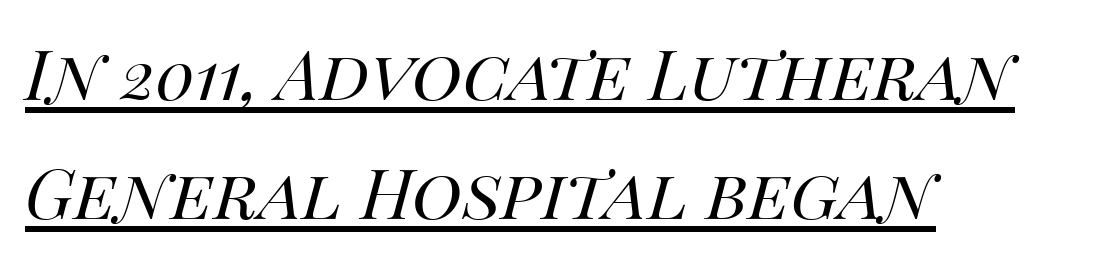
No heavy texture on the line: the type isn't bold. Is the type slanted? Yes — the strokes lean at a clear angle. Each letter keeps its own natural width here, so spacing adapts to shape. Emphasis is given by a line drawn under the lettering. Between one letter and the next there's only the usual sliver of space. The rendering anchors every line to the left-hand side.
